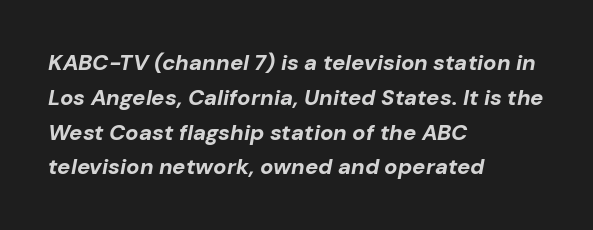
The image shows 22 px bold type, italic (leaning right); set left-aligned, normal line spacing (1.58x), normal letter spacing, not underlined.
